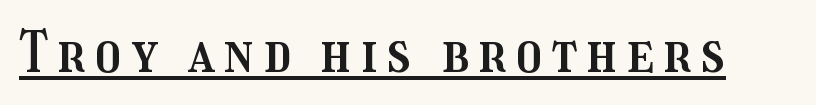
{"italic": "no", "width": "condensed", "stroke_contrast": "medium", "x_height": "medium", "monospaced": "no", "underline": "yes", "glyph_px": 56}
